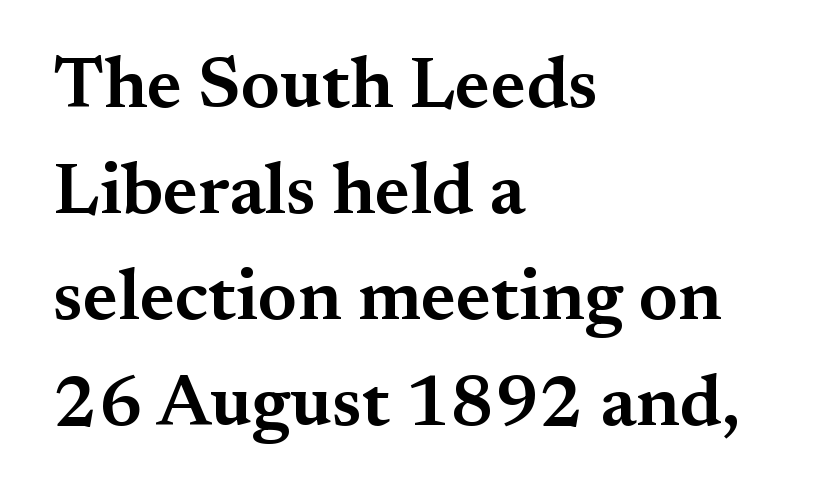
You could not count columns in this text — the font is proportionally spaced. Firm but not heavy-handed strokes: this text is semibold. The rendering anchors every line to the left-hand side. The space between consecutive lines is moderate. These lines are composed in type with serifs. Students, note that the glyphs here touch the page at normal intervals.
